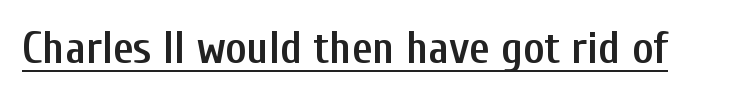
The image shows 45 px semibold, condensed sans-serif type, upright; set normal letter spacing, underlined; low stroke contrast and a medium x-height.
